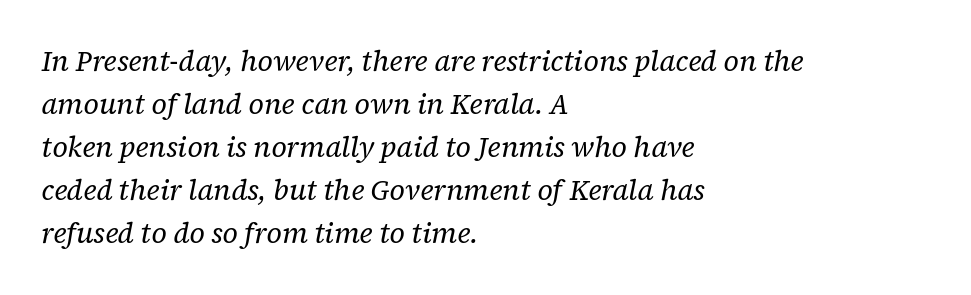
{"serif": "yes", "italic": "yes", "lean": "right", "slant_degrees": 12, "bold": "no", "weight": "regular", "width": "normal", "stroke_contrast": "low", "x_height": "medium", "monospaced": "no", "underline": "no", "align": "left", "line_spacing": "normal", "line_spacing_ratio": 1.54, "letter_spacing": "normal", "letter_spacing_em": 0.0, "glyph_px": 28}
